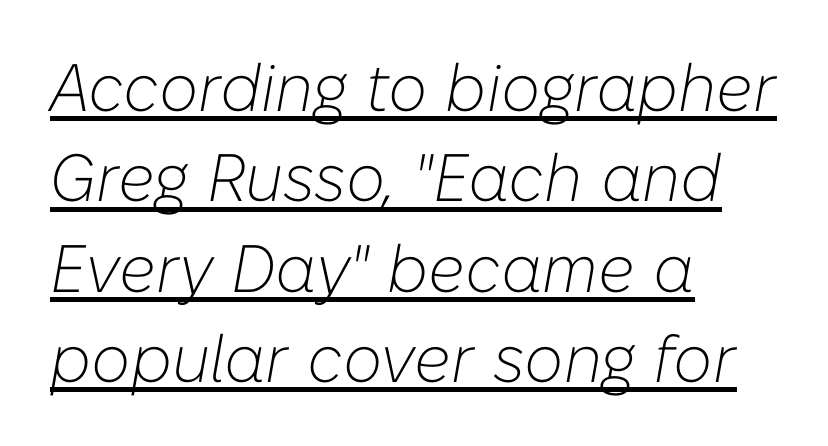
Q: Is the text bold? A: No.
Q: Is the text italic (slanted)? A: Yes, it leans right by about 10 degrees.
Q: Is the text underlined? A: Yes.
Q: How is the paragraph aligned? A: Left-aligned.
Q: Is the spacing between letters normal or unusually wide? A: Normal.
Q: Is the spacing between lines tight, normal or loose? A: Normal.
Q: Width (condensed, normal, or wide)? A: Normal.
Q: Stroke contrast? A: Low.
Q: x-height? A: Medium.
Q: Monospaced? A: No.
